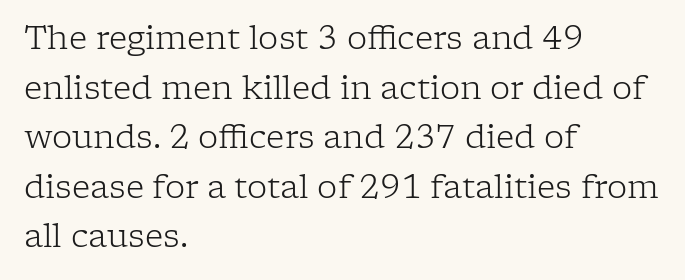
The image shows 32 px light serif type, upright; set left-aligned, normal line spacing (1.55x), normal letter spacing, not underlined; low stroke contrast and a medium x-height.
